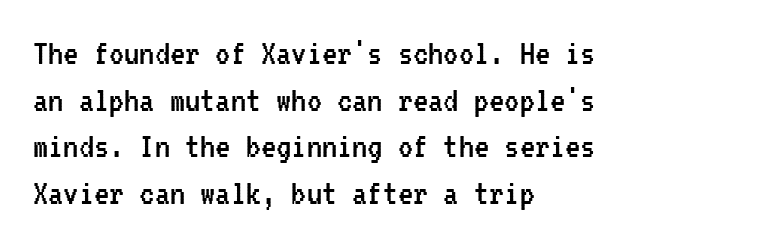
{"serif": "no", "italic": "no", "bold": "no", "weight": "regular", "width": "condensed", "stroke_contrast": "low", "x_height": "medium", "monospaced": "yes", "underline": "no", "align": "left", "line_spacing_ratio": 1.23, "letter_spacing": "normal", "letter_spacing_em": 0.0, "glyph_px": 38}
